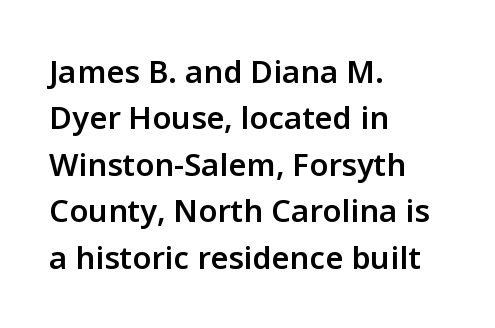
Here the designer chose a conventional face with non-uniform glyph widths. The passage is arranged the way most books set body copy — flush left. Nobody drew a line under any word here. A roman cut, with each character standing at attention.
